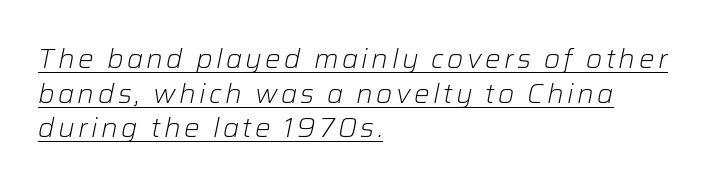
In designer terms, the underline attribute is active on this setting. The leading is moderate, giving the passage an even texture. Which margin do the lines hug? The left one — the right edge is uneven. The typeface has the unassuming heft of standard copy or less.
